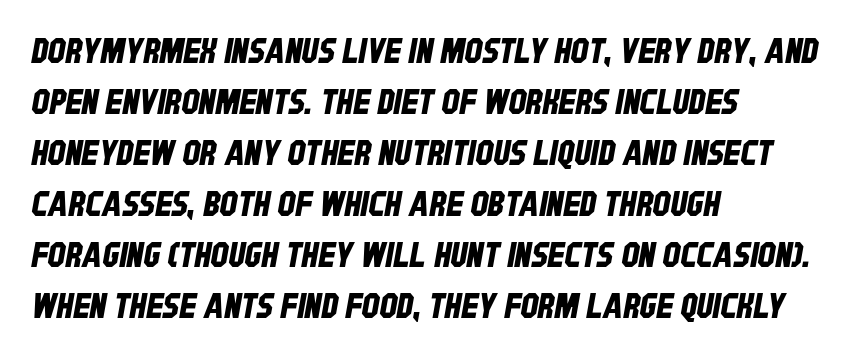
Do the characters align in a grid? No, the font is proportional. Only glyphs here, with clear space below each row. This sample keeps an unexceptional amount of space between lines. Glyph-to-glyph distance matches everyday printed text. Which margin do the lines hug? The left one — the right edge is uneven.
